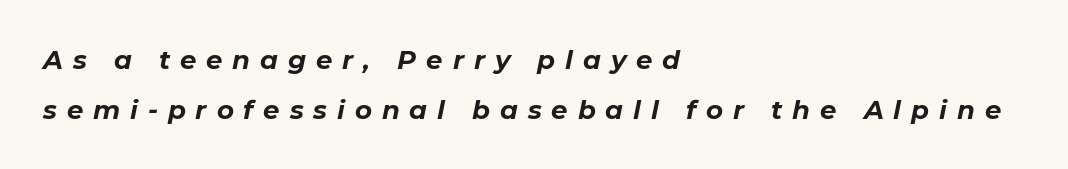
The image shows 26 px bold type, italic (leaning right); set left-aligned, loose line spacing (1.91x), unusually wide letter spacing (+0.38 em), not underlined.
